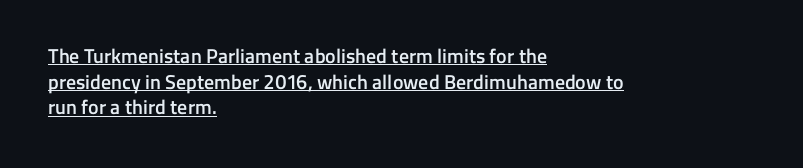
Teacher's note: observe the even left margin — that is flush-left alignment. A fair bit of extra ink — the face is semibold, not bold. A typesetter would mark this as roman, not italic. Default kerning and tracking; the words read as compact shapes.
